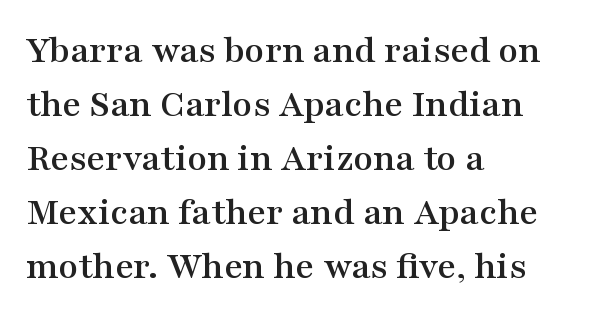
Q: Is the text italic (slanted)? A: No, it is upright.
Q: Is the typeface a serif or a sans-serif typeface? A: Serif.
Q: Is the text underlined? A: No.
Q: How is the paragraph aligned? A: Left-aligned.
Q: Is the spacing between letters normal or unusually wide? A: Normal.
Q: Is the spacing between lines tight, normal or loose? A: Normal.
Q: Width (condensed, normal, or wide)? A: Wide.
Q: Stroke contrast? A: Medium.
Q: x-height? A: Medium.
Q: Monospaced? A: No.
